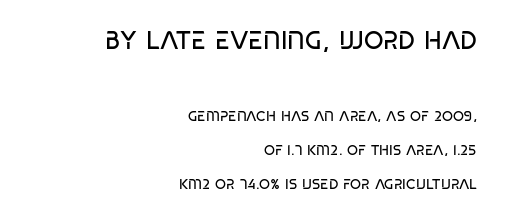
{"italic": "no", "bold": "no", "underline": "no", "align": "right", "line_spacing": "loose", "line_spacing_ratio": 2.42, "letter_spacing": "normal", "letter_spacing_em": 0.0, "larger_block": "first", "size_ratio": 1.79, "glyph_px": 25}
